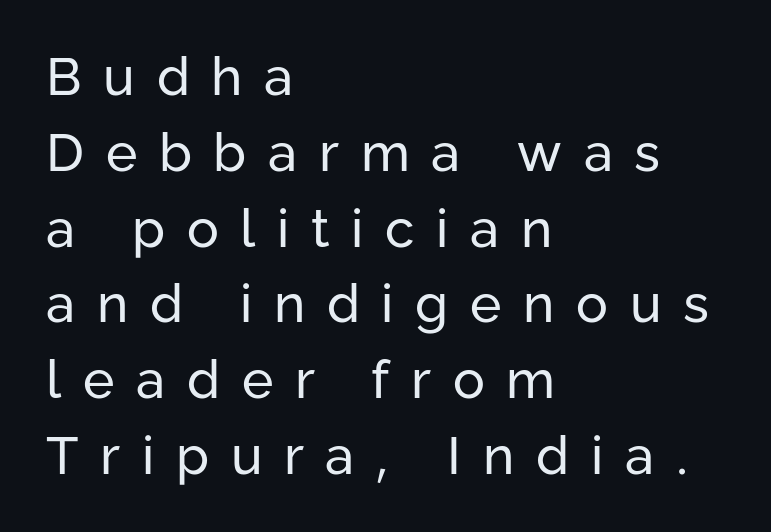
Q: Is the text bold? A: No.
Q: Is the text italic (slanted)? A: No, it is upright.
Q: Is the typeface a serif or a sans-serif typeface? A: Sans-serif.
Q: Is the text underlined? A: No.
Q: How is the paragraph aligned? A: Left-aligned.
Q: Is the spacing between letters normal or unusually wide? A: Unusually wide.
Q: Is the spacing between lines tight, normal or loose? A: Normal.
Q: Width (condensed, normal, or wide)? A: Normal.
Q: Stroke contrast? A: Low.
Q: x-height? A: Medium.
Q: Monospaced? A: No.
